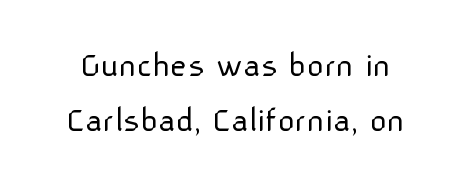
The space beneath each line is pristine and unruled. Unlike a traditional serif, this face leaves its strokes unadorned. Tall strokes in this sample are plumb rather than angled. Heaviness? Minimal to ordinary, like unemphasized prose.
